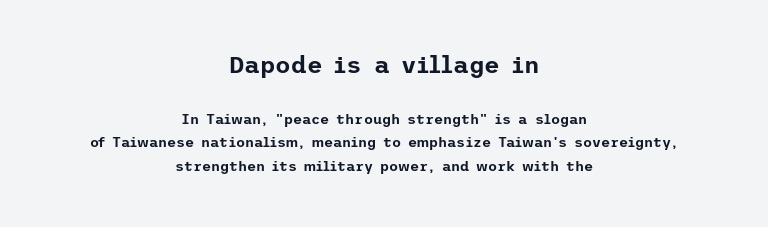
{"italic": "no", "underline": "no", "align": "center", "line_spacing": "normal", "line_spacing_ratio": 1.69, "letter_spacing": "normal", "letter_spacing_em": 0.0, "larger_block": "first", "size_ratio": 1.71, "glyph_px": 24}
